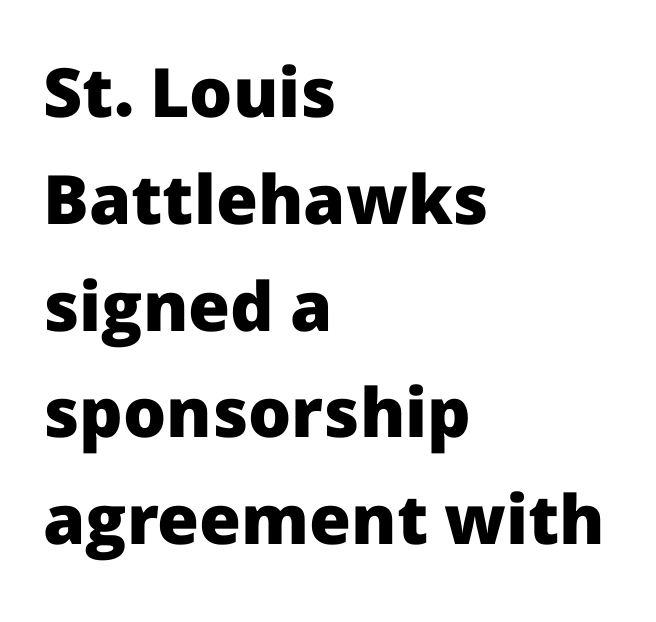
The image shows 68 px heavy sans-serif type, upright; set left-aligned, normal line spacing (1.57x), normal letter spacing, not underlined; low stroke contrast and a medium x-height.
